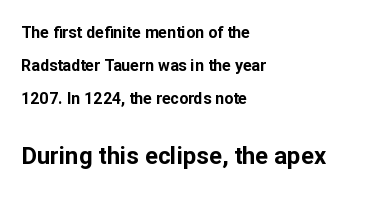
{"italic": "no", "bold": "yes", "underline": "no", "align": "left", "line_spacing": "loose", "line_spacing_ratio": 2.05, "letter_spacing": "normal", "letter_spacing_em": 0.0, "larger_block": "second", "size_ratio": 1.5, "glyph_px": 24}
